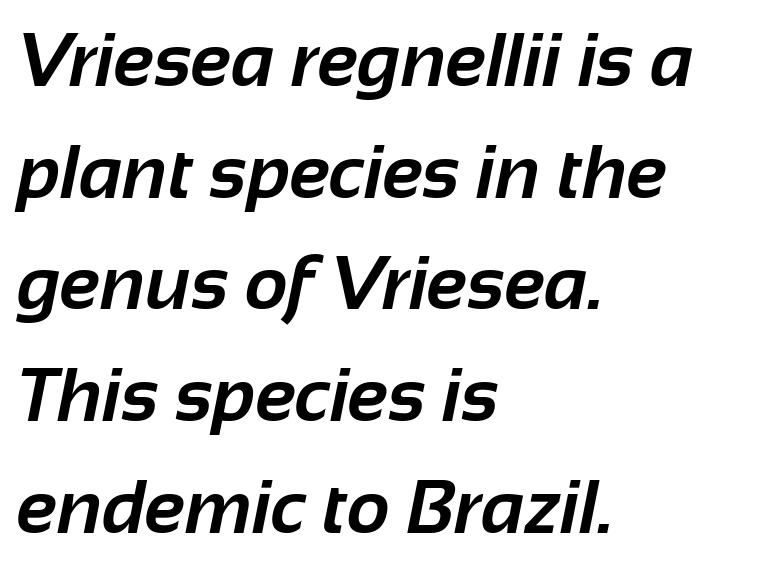
The image shows 75 px bold sans-serif type; set left-aligned, normal line spacing (1.49x), normal letter spacing, not underlined; low stroke contrast and a medium x-height.
